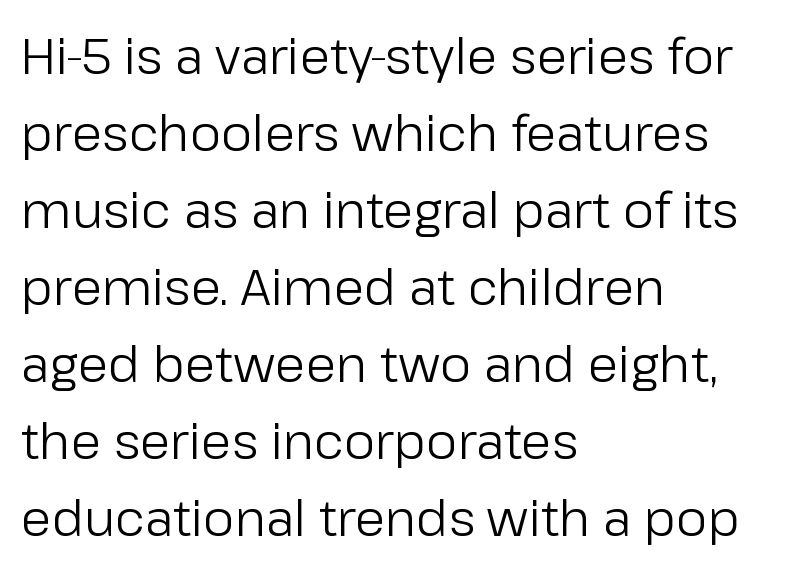
Q: Is the text bold? A: No.
Q: Is the text italic (slanted)? A: No, it is upright.
Q: Is the typeface a serif or a sans-serif typeface? A: Sans-serif.
Q: Is the text underlined? A: No.
Q: How is the paragraph aligned? A: Left-aligned.
Q: Is the spacing between letters normal or unusually wide? A: Normal.
Q: Is the spacing between lines tight, normal or loose? A: Normal.
Q: Width (condensed, normal, or wide)? A: Normal.
Q: Stroke contrast? A: Low.
Q: x-height? A: Medium.
Q: Monospaced? A: No.
